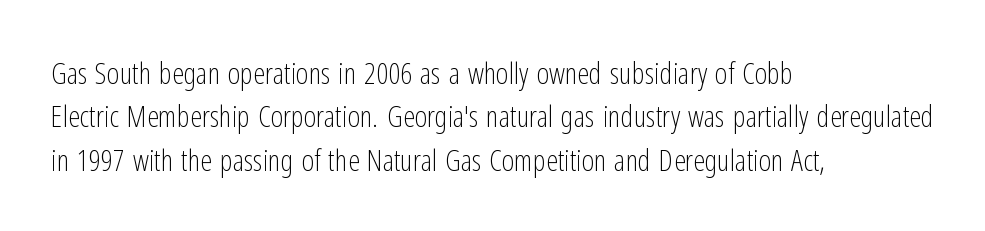
Q: Is the text bold? A: No.
Q: Is the text italic (slanted)? A: No, it is upright.
Q: Is the typeface a serif or a sans-serif typeface? A: Sans-serif.
Q: Is the text underlined? A: No.
Q: How is the paragraph aligned? A: Left-aligned.
Q: Is the spacing between letters normal or unusually wide? A: Normal.
Q: Is the spacing between lines tight, normal or loose? A: Normal.
Q: Width (condensed, normal, or wide)? A: Condensed.
Q: Stroke contrast? A: Low.
Q: x-height? A: Medium.
Q: Monospaced? A: No.
